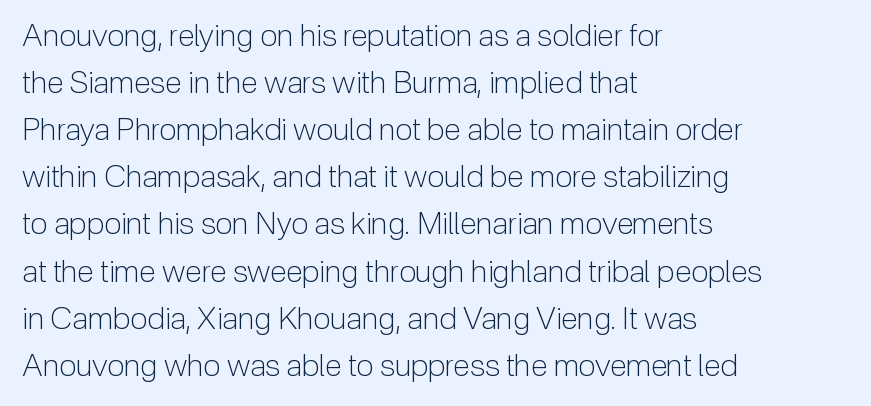
Q: Is the text bold? A: No.
Q: Is the text italic (slanted)? A: No, it is upright.
Q: Is the typeface a serif or a sans-serif typeface? A: Sans-serif.
Q: Is the text underlined? A: No.
Q: How is the paragraph aligned? A: Left-aligned.
Q: Is the spacing between letters normal or unusually wide? A: Normal.
Q: Is the spacing between lines tight, normal or loose? A: Normal.
Q: Width (condensed, normal, or wide)? A: Normal.
Q: Stroke contrast? A: Low.
Q: x-height? A: Medium.
Q: Monospaced? A: No.
